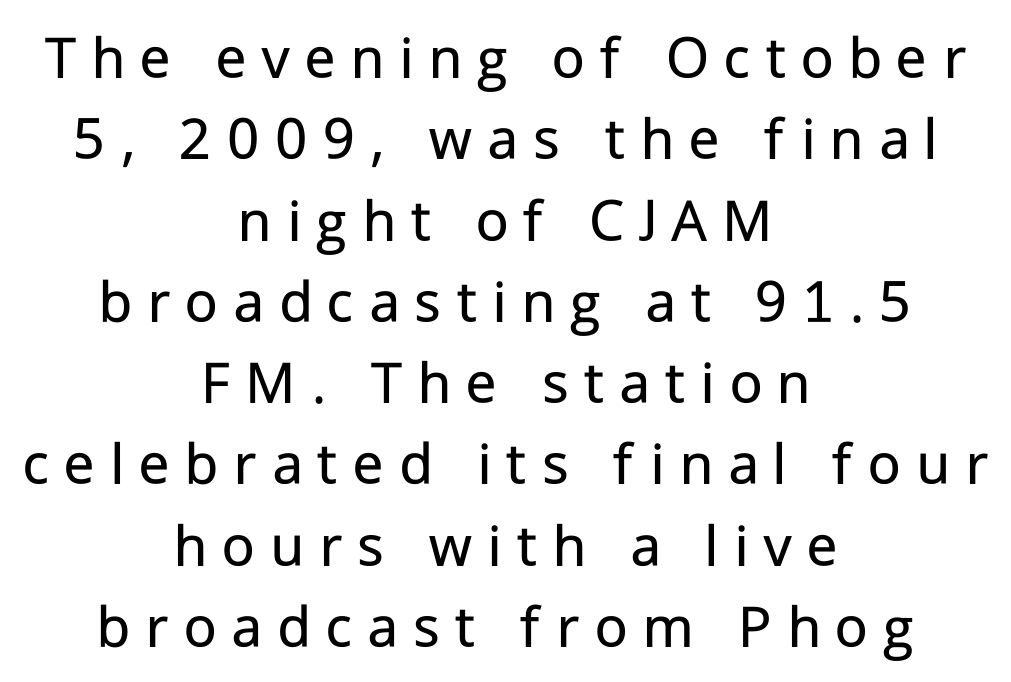
Each word looks stretched out because of the extra space between its letters. Note the varied advance widths — an 'i' is clearly narrower than an 'm'. Caption: multi-line text, centered on the measure. What's the leading like? Ordinary, nothing unusual.
